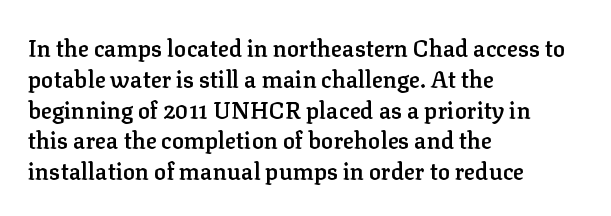
The image shows 23 px text type, upright; set left-aligned, normal line spacing (1.34x), normal letter spacing, not underlined.
